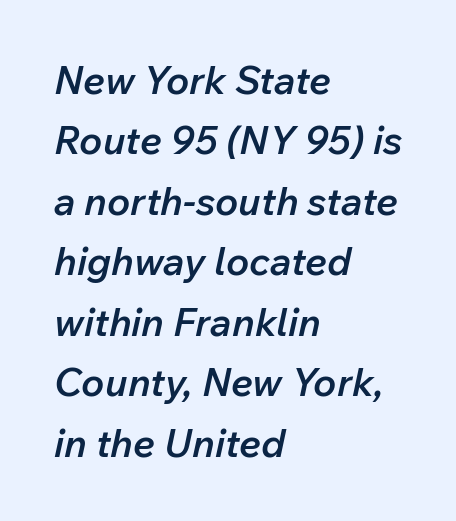
Would a proofreader flag this as italicized? Yes. Here the glyphs are tracked normally, forming tight word shapes. Weight: semibold (demi). Does the leading feel generous? No, just average.
